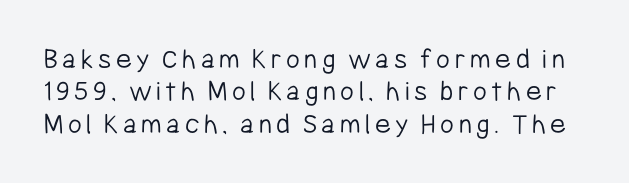
The image shows 30 px light, condensed sans-serif type, upright; set tight line spacing (1.08x), not underlined; low stroke contrast and a medium x-height.
